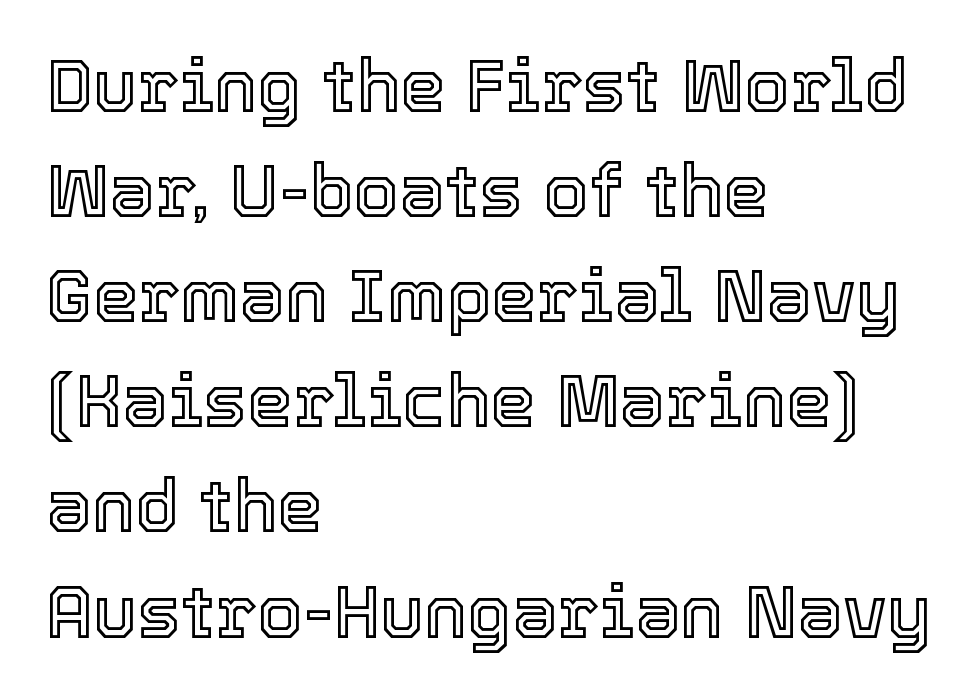
Character widths vary here, with narrow letters taking less room than wide ones. Lines of text with bare space underneath. What's the leading like? Ordinary, nothing unusual. The horizontal fit of the characters is conventional and even. Horizontal alignment here is leftward, the default for most running prose.
